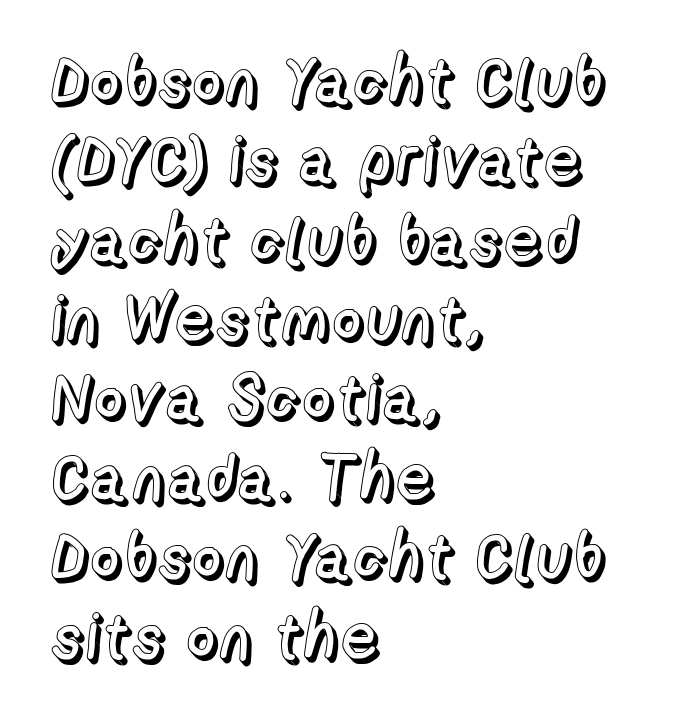
The space beneath each line is pristine and unruled. Teacher's note: observe the even left margin — that is flush-left alignment. The face used here is rendered with its standard letterfit. The face used here is proportionally spaced, like ordinary book or web type.
